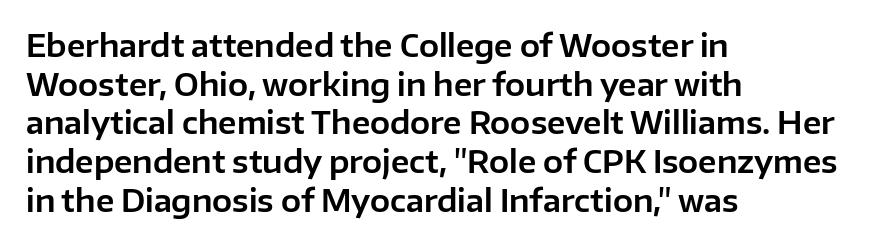
If you measured baseline to baseline, you'd find a middling distance. If you drew a ruler down the left edge, every line would touch it. The strip under each line holds only bare page. Font category for this specimen: sans-serif.
